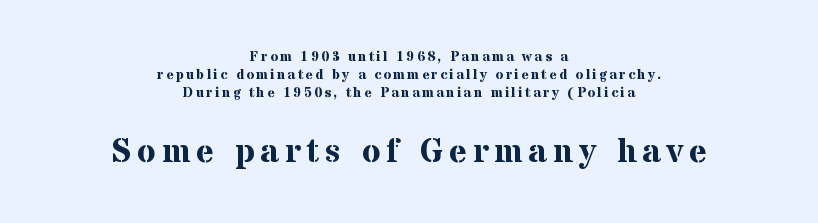
Q: Is the text bold? A: Yes.
Q: Is the text italic (slanted)? A: No, it is upright.
Q: Is the typeface a serif or a sans-serif typeface? A: Serif.
Q: Is the text underlined? A: No.
Q: How is the paragraph aligned? A: Centered.
Q: Is the spacing between lines tight, normal or loose? A: Normal.
Q: Which block of text is set in a larger size, the first (top) or the second (bottom)? A: The second (bottom) one.
Q: Width (condensed, normal, or wide)? A: Normal.
Q: Stroke contrast? A: Medium.
Q: x-height? A: Medium.
Q: Monospaced? A: No.
